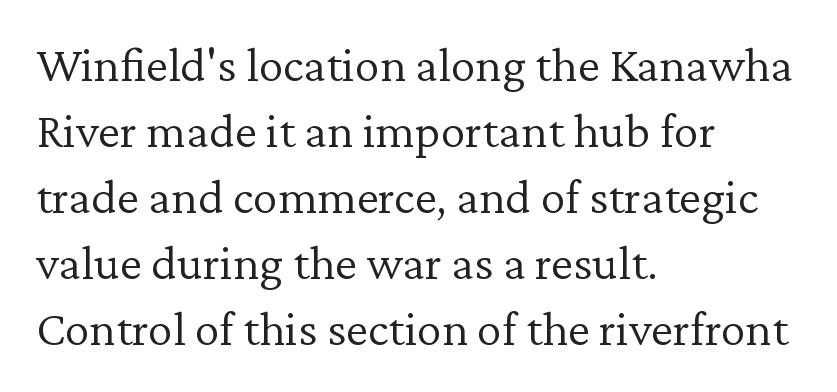
Standard letterfit; no display-style spreading of the glyphs. In terms of leading, this rendering sits right in the middle. The passage shown is not bold in any degree. Varying glyph widths throughout — classic text-font behaviour. Look at the bottom of the vertical strokes: they flare into serifs here.
